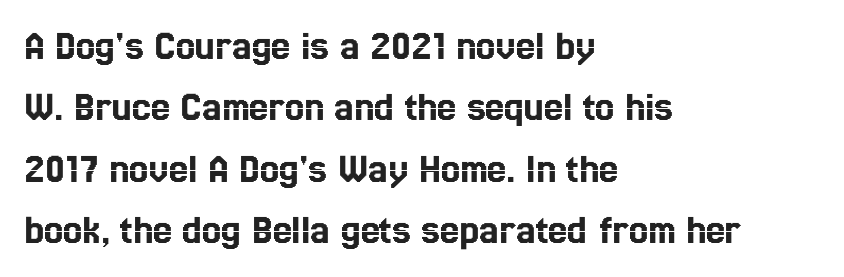
In CSS terms this would be text-align: left. These lines are rendered in a variable-pitch font. Short note: letters normally spaced. The rendering uses a moderate line-height, typical for paragraphs. Unmarked baselines from the first word to the last. The type sits square on the baseline with zero lean.
